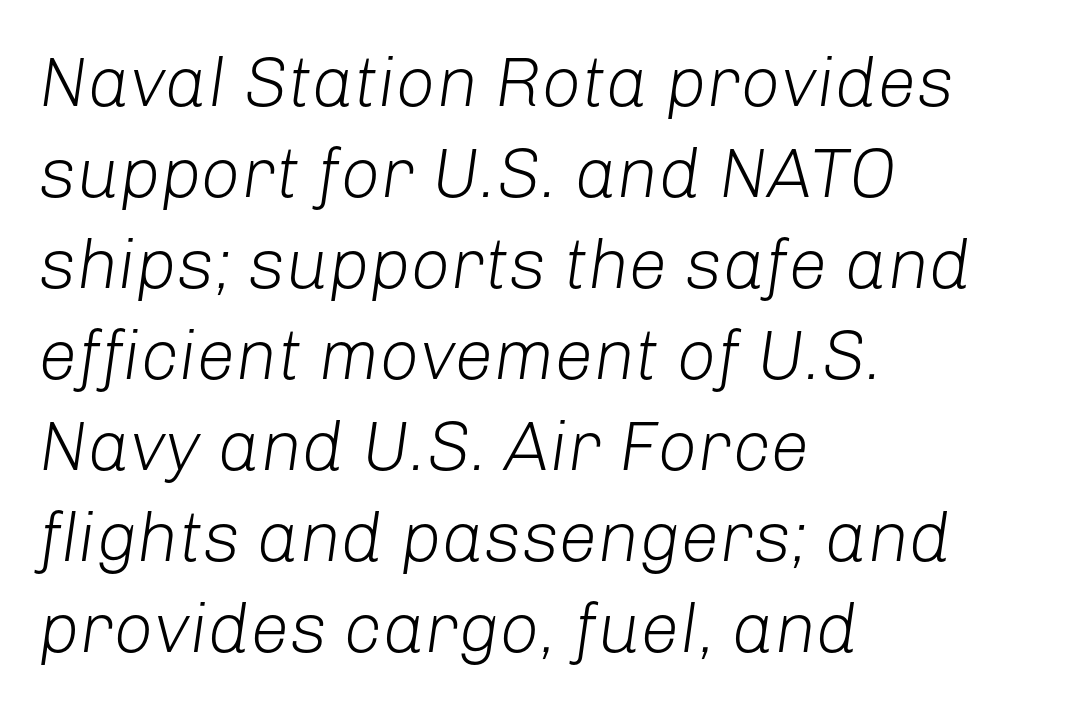
{"italic": "yes", "lean": "right", "slant_degrees": 8, "bold": "no", "weight": "light", "width": "normal", "stroke_contrast": "low", "x_height": "medium", "monospaced": "no", "underline": "no", "align": "left", "line_spacing": "normal", "line_spacing_ratio": 1.3, "letter_spacing": "normal", "letter_spacing_em": 0.0, "glyph_px": 70}
